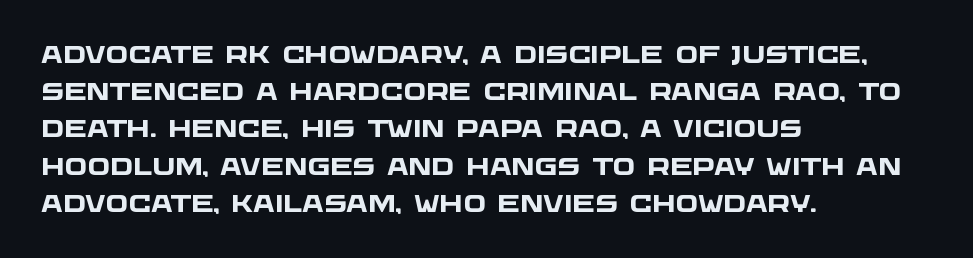
Q: Is the text bold? A: Yes.
Q: Is the text underlined? A: No.
Q: How is the paragraph aligned? A: Left-aligned.
Q: Is the spacing between letters normal or unusually wide? A: Normal.
Q: Is the spacing between lines tight, normal or loose? A: Normal.
